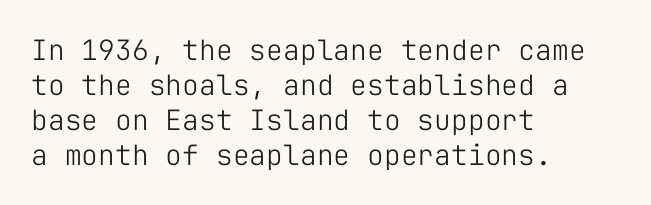
Q: Is the text bold? A: No.
Q: Is the text italic (slanted)? A: No, it is upright.
Q: Is the typeface a serif or a sans-serif typeface? A: Sans-serif.
Q: Is the text underlined? A: No.
Q: How is the paragraph aligned? A: Left-aligned.
Q: Is the spacing between letters normal or unusually wide? A: Normal.
Q: Is the spacing between lines tight, normal or loose? A: Normal.
Q: Width (condensed, normal, or wide)? A: Normal.
Q: Stroke contrast? A: Low.
Q: x-height? A: Medium.
Q: Monospaced? A: Yes.
